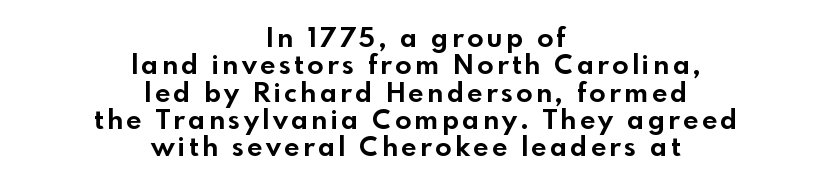
The image shows 27 px bold type, upright; set centered, tight line spacing (1.01x), not underlined.
